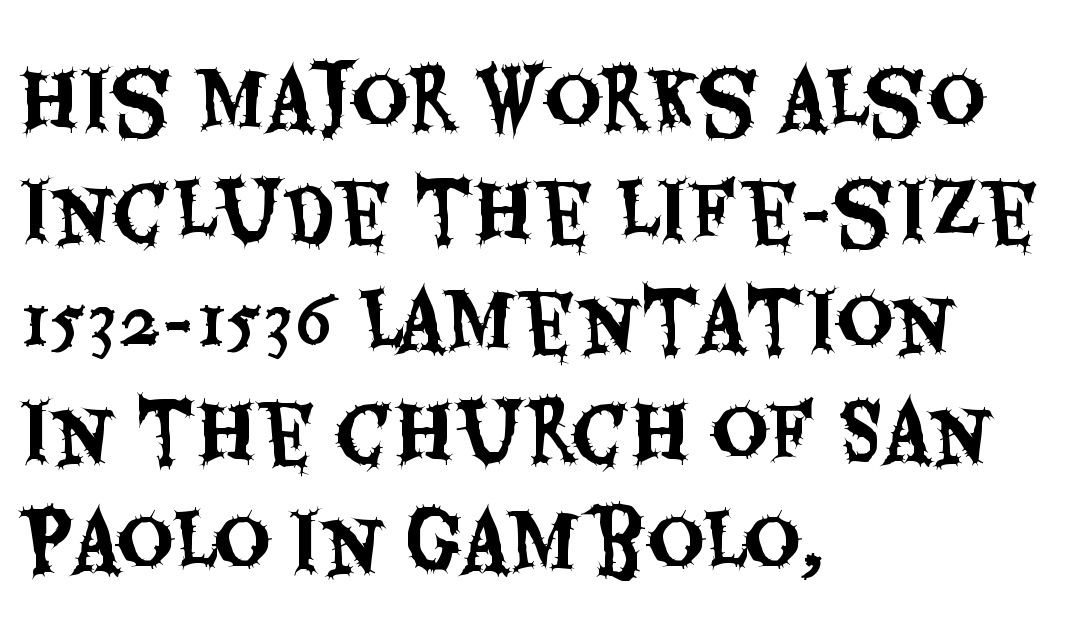
{"serif": "no", "italic": "no", "width": "condensed", "stroke_contrast": "medium", "x_height": "large", "monospaced": "no", "underline": "no", "align": "left", "line_spacing": "normal", "line_spacing_ratio": 1.4, "letter_spacing": "normal", "letter_spacing_em": 0.0, "glyph_px": 79}
